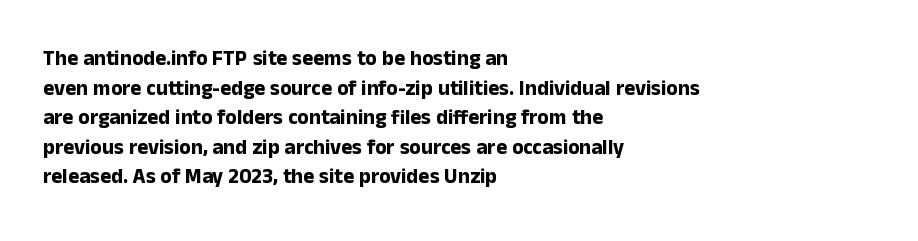
{"italic": "no", "bold": "yes", "underline": "no", "align": "left", "line_spacing": "normal", "line_spacing_ratio": 1.41, "letter_spacing": "normal", "letter_spacing_em": 0.0, "glyph_px": 21}
